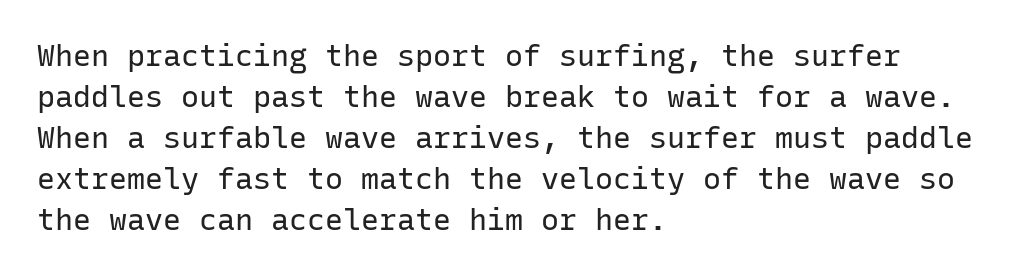
Q: Is the text bold? A: No.
Q: Is the text italic (slanted)? A: No, it is upright.
Q: Is the typeface a serif or a sans-serif typeface? A: Sans-serif.
Q: Is the text underlined? A: No.
Q: How is the paragraph aligned? A: Left-aligned.
Q: Is the spacing between letters normal or unusually wide? A: Normal.
Q: Is the spacing between lines tight, normal or loose? A: Normal.
Q: Width (condensed, normal, or wide)? A: Normal.
Q: Stroke contrast? A: Low.
Q: x-height? A: Medium.
Q: Monospaced? A: Yes.
